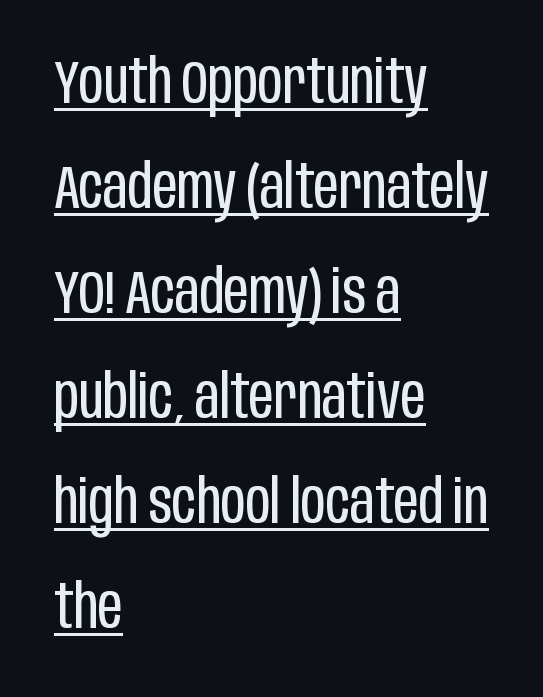
Q: Is the text bold? A: No.
Q: Is the text italic (slanted)? A: No, it is upright.
Q: Is the typeface a serif or a sans-serif typeface? A: Sans-serif.
Q: Is the text underlined? A: Yes.
Q: How is the paragraph aligned? A: Left-aligned.
Q: Is the spacing between letters normal or unusually wide? A: Normal.
Q: Width (condensed, normal, or wide)? A: Condensed.
Q: Stroke contrast? A: Low.
Q: x-height? A: Large.
Q: Monospaced? A: No.
